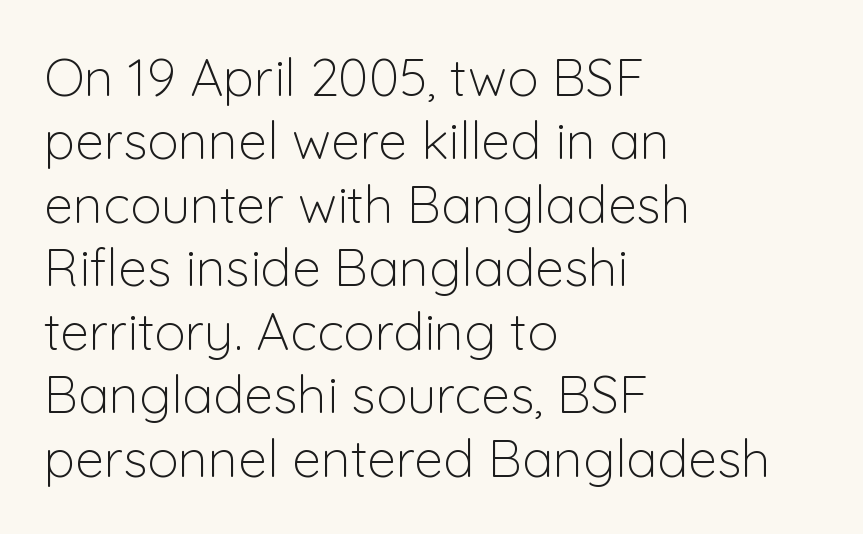
Is this a fixed-width face? No — the glyphs have proportional, varying widths. When letters stand straight like this, we call the style roman or upright. The face used here is rendered with its standard letterfit. The area under the type is left untouched. The characters display no serif detailing; their extremities are plain. Stem width sits at or under what a default text font uses.
